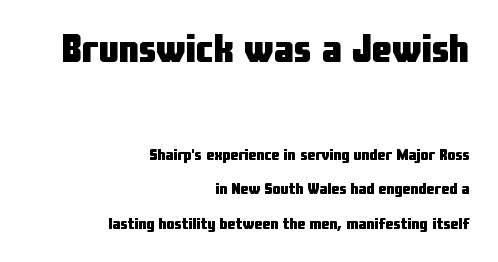
Q: Is the text bold? A: Yes.
Q: Is the text italic (slanted)? A: No, it is upright.
Q: Is the typeface a serif or a sans-serif typeface? A: Sans-serif.
Q: Is the text underlined? A: No.
Q: How is the paragraph aligned? A: Right-aligned.
Q: Is the spacing between letters normal or unusually wide? A: Normal.
Q: Is the spacing between lines tight, normal or loose? A: Loose.
Q: Which block of text is set in a larger size, the first (top) or the second (bottom)? A: The first (top) one.
Q: Width (condensed, normal, or wide)? A: Condensed.
Q: Stroke contrast? A: Low.
Q: x-height? A: Medium.
Q: Monospaced? A: No.
